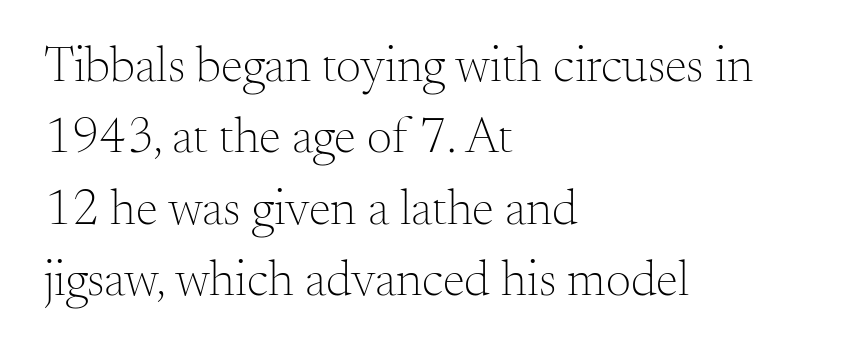
Q: Is the text bold? A: No.
Q: Is the text italic (slanted)? A: No, it is upright.
Q: Is the typeface a serif or a sans-serif typeface? A: Serif.
Q: Is the text underlined? A: No.
Q: How is the paragraph aligned? A: Left-aligned.
Q: Is the spacing between letters normal or unusually wide? A: Normal.
Q: Is the spacing between lines tight, normal or loose? A: Normal.
Q: Width (condensed, normal, or wide)? A: Normal.
Q: Stroke contrast? A: Medium.
Q: x-height? A: Small.
Q: Monospaced? A: No.
